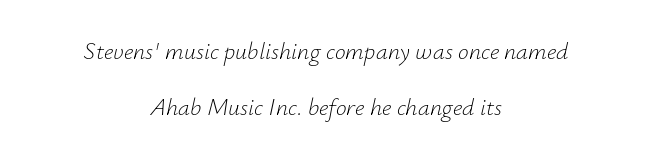
Q: Is the text bold? A: No.
Q: Is the text italic (slanted)? A: Yes, it leans right by about 12 degrees.
Q: Is the text underlined? A: No.
Q: How is the paragraph aligned? A: Centered.
Q: Is the spacing between letters normal or unusually wide? A: Normal.
Q: Is the spacing between lines tight, normal or loose? A: Loose.
